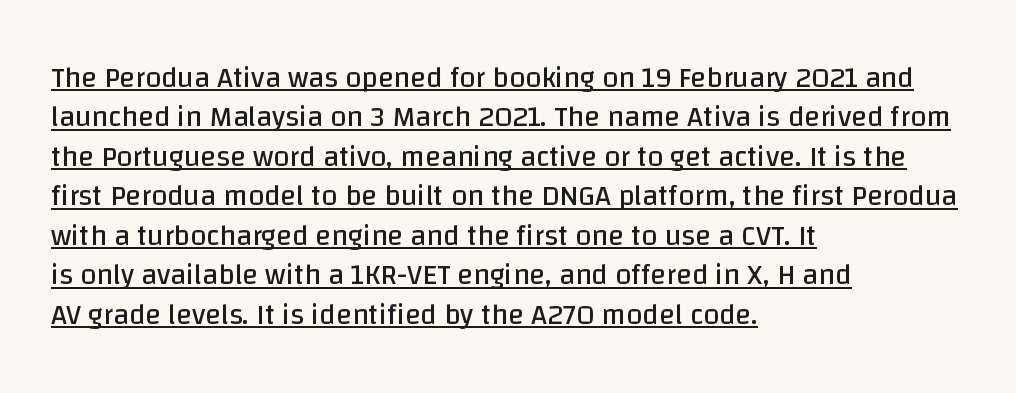
The image shows 29 px regular-weight sans-serif type, upright; set left-aligned, normal line spacing (1.36x), normal letter spacing, underlined; low stroke contrast and a large x-height.
